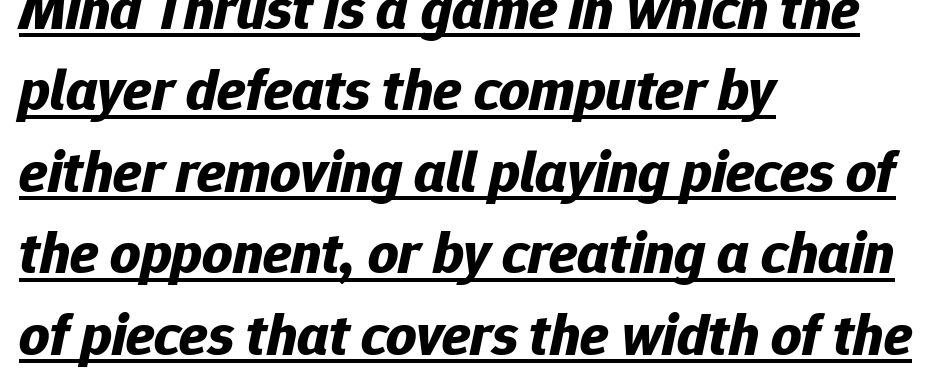
The rendering uses a moderate line-height, typical for paragraphs. Descenders here cross a horizontal rule under the line. A classic flush-left, rag-right setting is used for this passage. Nothing unusual about the tracking: characters are spaced as the font intends. Is the type slanted? Yes — the strokes lean at a clear angle. On the weight axis this lands at bold, roughly 700.
